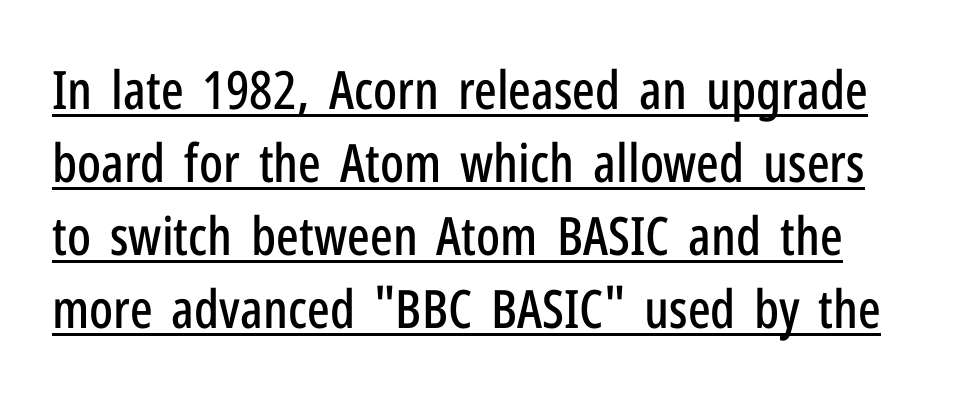
{"serif": "no", "italic": "no", "width": "condensed", "stroke_contrast": "low", "x_height": "medium", "monospaced": "no", "underline": "yes", "line_spacing": "normal", "line_spacing_ratio": 1.38, "letter_spacing": "normal", "letter_spacing_em": 0.0, "glyph_px": 53}
